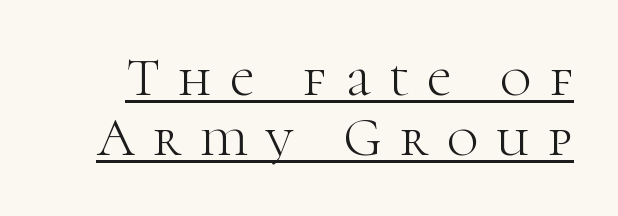
Q: Is the text bold? A: No.
Q: Is the text italic (slanted)? A: No, it is upright.
Q: Is the typeface a serif or a sans-serif typeface? A: Serif.
Q: Is the text underlined? A: Yes.
Q: Is the spacing between letters normal or unusually wide? A: Unusually wide.
Q: Is the spacing between lines tight, normal or loose? A: Tight.
Q: Width (condensed, normal, or wide)? A: Normal.
Q: Stroke contrast? A: High.
Q: x-height? A: Medium.
Q: Monospaced? A: No.
